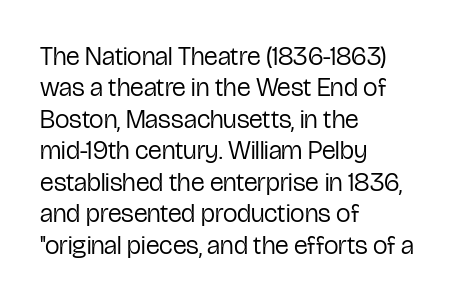
The image shows 26 px text type, upright; set left-aligned, line spacing 1.21x, normal letter spacing, not underlined.
